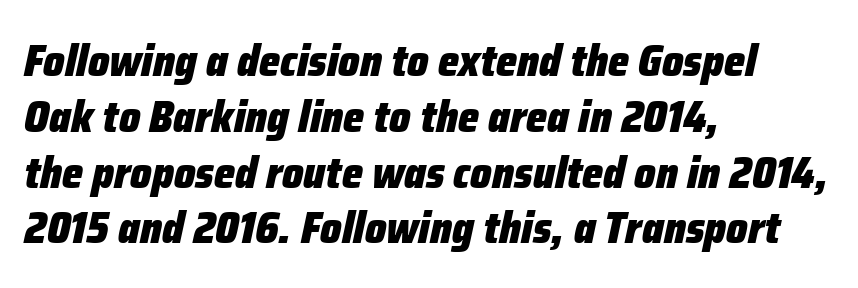
Q: Is the text bold? A: Yes.
Q: Is the text italic (slanted)? A: Yes, it leans right by about 12 degrees.
Q: Is the text underlined? A: No.
Q: How is the paragraph aligned? A: Left-aligned.
Q: Is the spacing between letters normal or unusually wide? A: Normal.
Q: Width (condensed, normal, or wide)? A: Condensed.
Q: Stroke contrast? A: Low.
Q: x-height? A: Medium.
Q: Monospaced? A: No.
